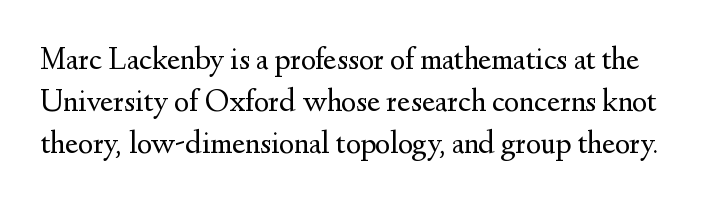
The image shows 32 px regular-weight serif type, upright; set normal line spacing (1.32x), normal letter spacing, not underlined; medium stroke contrast and a small x-height.
